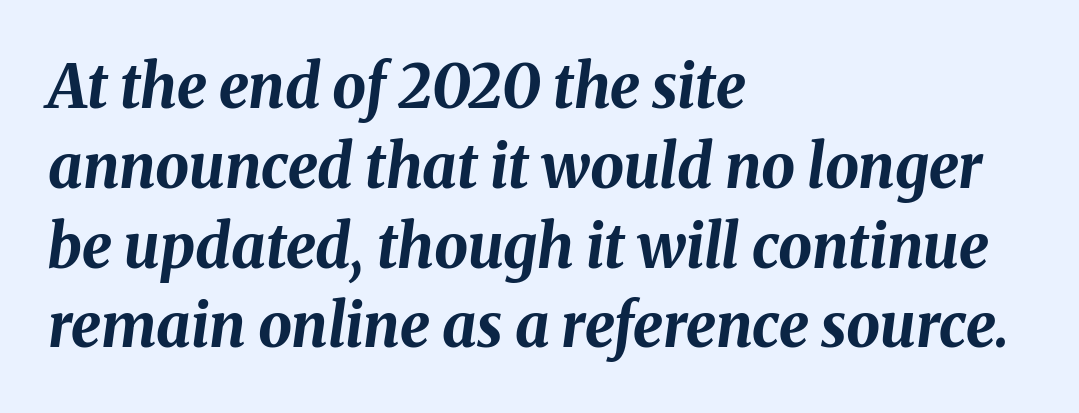
The designer left line spacing at the default. Do the characters align in a grid? No, the font is proportional. Would a proofreader flag this as italicized? Yes. Notice how thick the strokes are: this is what a full bold looks like.
